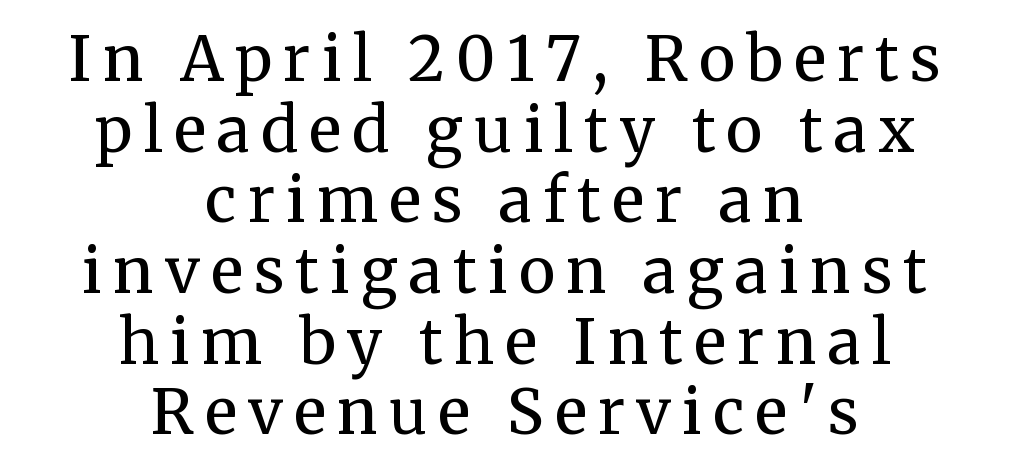
{"serif": "yes", "italic": "no", "bold": "no", "weight": "regular", "width": "normal", "stroke_contrast": "medium", "x_height": "medium", "monospaced": "no", "underline": "no", "align": "center", "line_spacing": "tight", "line_spacing_ratio": 1.14, "glyph_px": 62}
